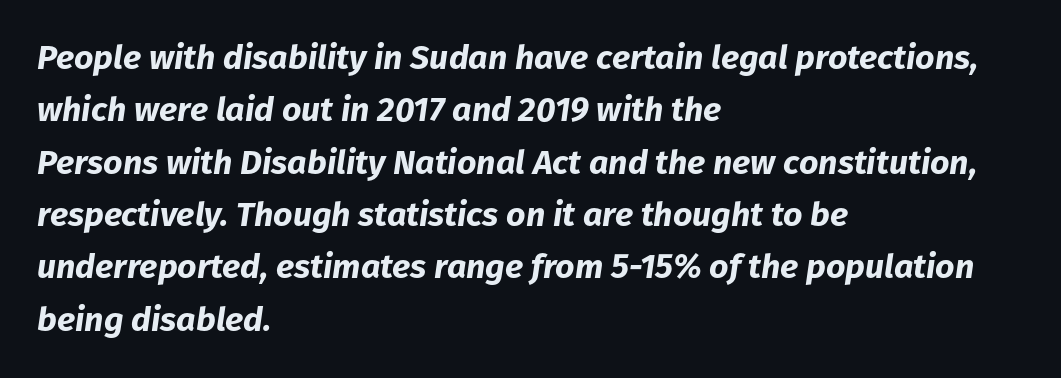
Q: Is the text bold? A: Yes.
Q: Is the text italic (slanted)? A: Yes, it leans right by about 8 degrees.
Q: Is the text underlined? A: No.
Q: How is the paragraph aligned? A: Left-aligned.
Q: Is the spacing between letters normal or unusually wide? A: Normal.
Q: Is the spacing between lines tight, normal or loose? A: Normal.
Q: Width (condensed, normal, or wide)? A: Normal.
Q: Stroke contrast? A: Low.
Q: x-height? A: Medium.
Q: Monospaced? A: No.
